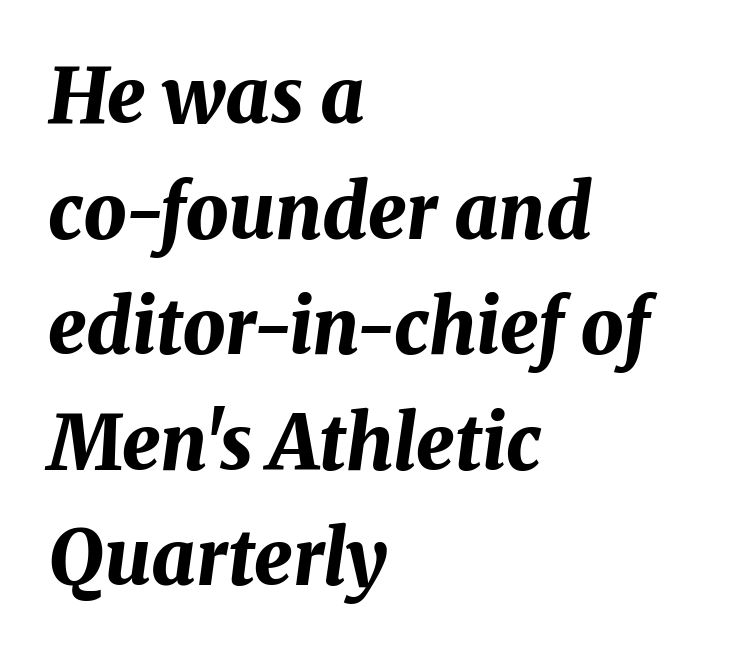
{"italic": "yes", "lean": "right", "slant_degrees": 8, "bold": "yes", "weight": "bold", "width": "normal", "stroke_contrast": "medium", "x_height": "medium", "monospaced": "no", "underline": "no", "align": "left", "line_spacing": "normal", "line_spacing_ratio": 1.52, "letter_spacing": "normal", "letter_spacing_em": 0.0, "glyph_px": 76}
